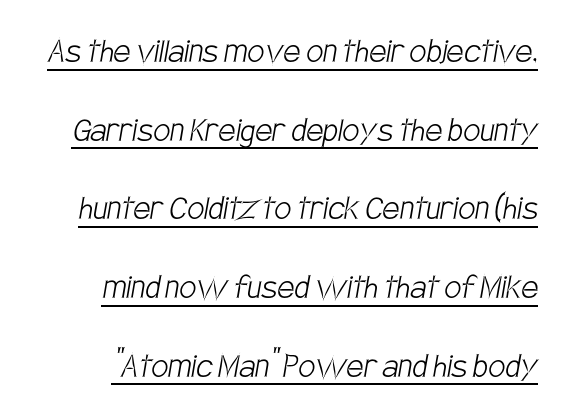
The image shows 38 px light, condensed sans-serif type; set loose line spacing (2.07x), normal letter spacing, underlined; low stroke contrast and a large x-height.
